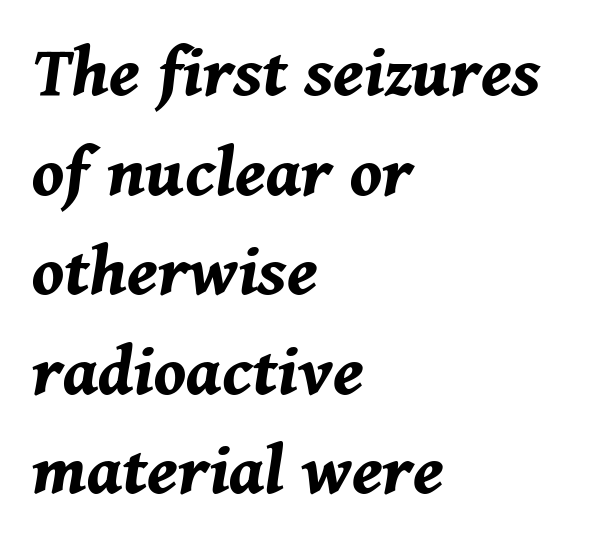
The image shows 76 px bold type, italic (leaning right); set left-aligned, normal line spacing (1.31x), normal letter spacing, not underlined; medium stroke contrast and a medium x-height.
